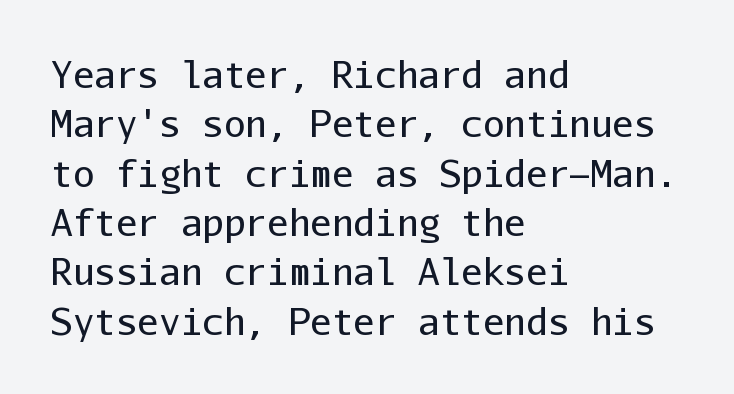
Q: Is the text bold? A: No.
Q: Is the text italic (slanted)? A: No, it is upright.
Q: Is the typeface a serif or a sans-serif typeface? A: Sans-serif.
Q: Is the text underlined? A: No.
Q: How is the paragraph aligned? A: Left-aligned.
Q: Is the spacing between letters normal or unusually wide? A: Normal.
Q: Is the spacing between lines tight, normal or loose? A: Normal.
Q: Width (condensed, normal, or wide)? A: Normal.
Q: Stroke contrast? A: Low.
Q: x-height? A: Medium.
Q: Monospaced? A: Yes.
